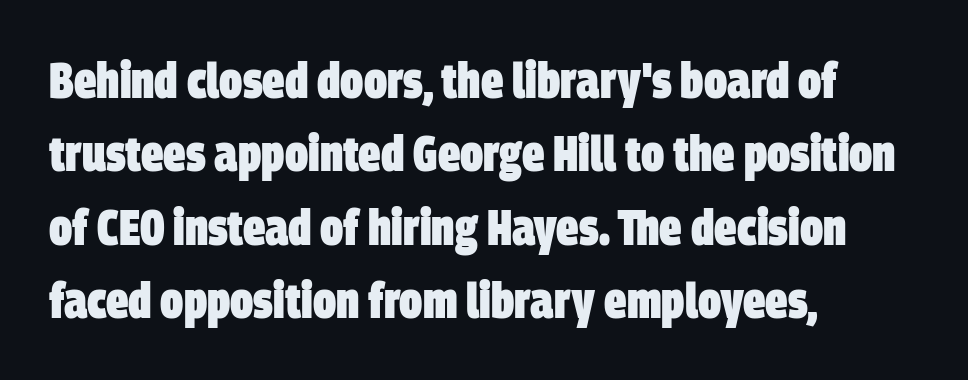
In terms of leading, this rendering sits right in the middle. The space directly below the letters is spotless. The line texture is even and compact thanks to regular tracking. Proportional: the letters do not fall into vertical columns. Typeset ragged right — the left edge is the straight one.
